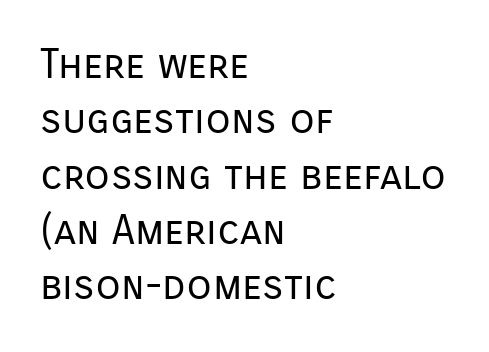
{"serif": "no", "italic": "no", "bold": "no", "weight": "regular", "width": "normal", "stroke_contrast": "low", "x_height": "medium", "monospaced": "no", "underline": "no", "align": "left", "line_spacing": "normal", "line_spacing_ratio": 1.35, "letter_spacing": "normal", "letter_spacing_em": 0.0, "glyph_px": 41}
